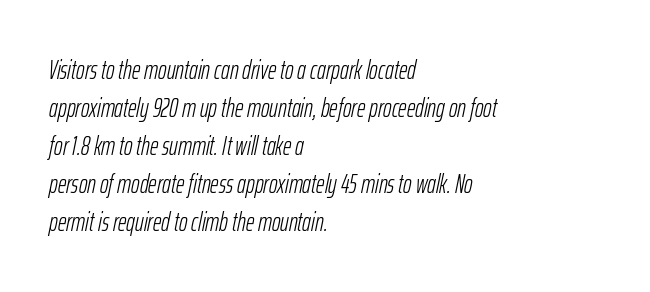
The area under the type is left untouched. The setting favours the left margin, as ordinary paragraphs usually do. Unbolded letterforms with no extra heft. The leading is moderate, giving the passage an even texture.
